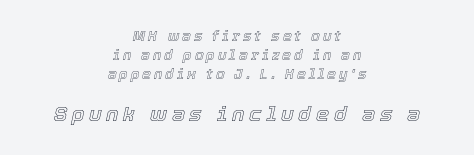
The rag falls on both sides of this text block equally. Looking at the ascenders, they clearly lean. There is plenty of visible air inserted between adjacent glyphs. Underline: absent. The space between consecutive lines is moderate. Two sizes are in play, and the larger belongs to the second block.
